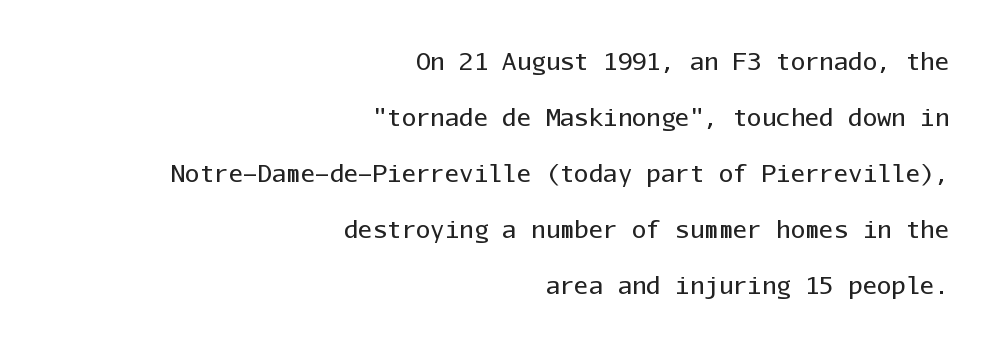
The compositor pushed each line to the right boundary. Line spacing here is loose. The typeface has the unassuming heft of standard copy or less. The letters stand upright; this is a roman face. Here the glyphs are tracked normally, forming tight word shapes.
